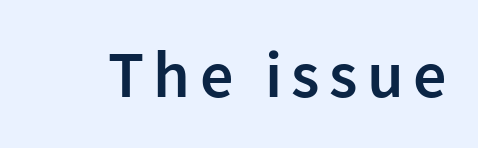
Q: Is the text bold? A: Semi-bold.
Q: Is the text italic (slanted)? A: No, it is upright.
Q: Is the typeface a serif or a sans-serif typeface? A: Sans-serif.
Q: Is the text underlined? A: No.
Q: Width (condensed, normal, or wide)? A: Normal.
Q: Stroke contrast? A: Low.
Q: x-height? A: Medium.
Q: Monospaced? A: No.
